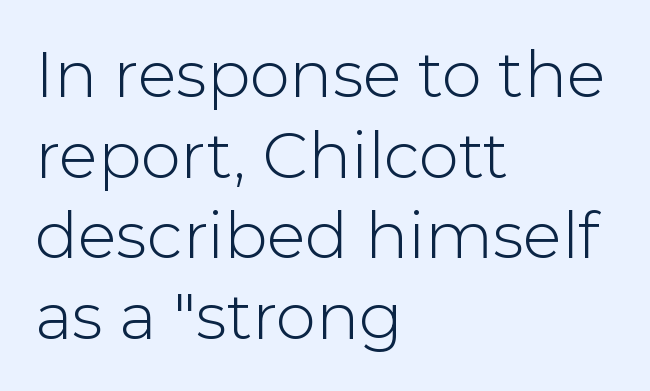
{"serif": "no", "italic": "no", "bold": "no", "weight": "light", "width": "normal", "stroke_contrast": "low", "x_height": "medium", "monospaced": "no", "underline": "no", "align": "left", "line_spacing": "normal", "line_spacing_ratio": 1.26, "letter_spacing": "normal", "letter_spacing_em": 0.0, "glyph_px": 64}
